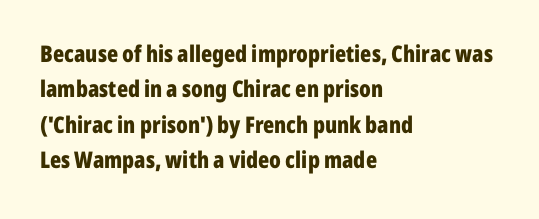
The image shows 23 px bold type, upright; set left-aligned, normal line spacing (1.54x), normal letter spacing, not underlined.
